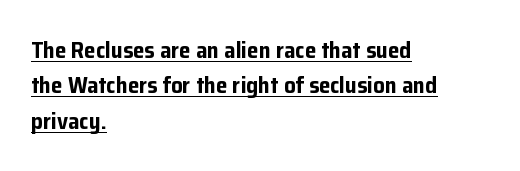
Q: Is the text bold? A: Yes.
Q: Is the text italic (slanted)? A: No, it is upright.
Q: Is the text underlined? A: Yes.
Q: How is the paragraph aligned? A: Left-aligned.
Q: Is the spacing between letters normal or unusually wide? A: Normal.
Q: Is the spacing between lines tight, normal or loose? A: Normal.
